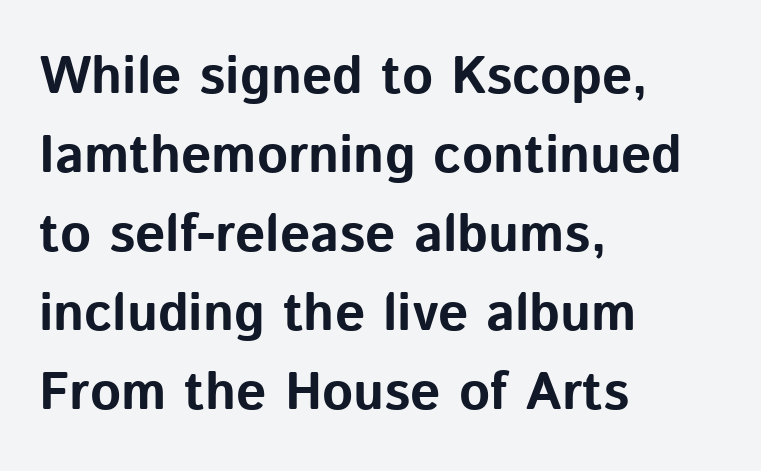
Q: Is the text bold? A: Yes.
Q: Is the text italic (slanted)? A: No, it is upright.
Q: Is the typeface a serif or a sans-serif typeface? A: Sans-serif.
Q: Is the text underlined? A: No.
Q: How is the paragraph aligned? A: Left-aligned.
Q: Is the spacing between letters normal or unusually wide? A: Normal.
Q: Is the spacing between lines tight, normal or loose? A: Normal.
Q: Width (condensed, normal, or wide)? A: Normal.
Q: Stroke contrast? A: Low.
Q: x-height? A: Medium.
Q: Monospaced? A: No.
